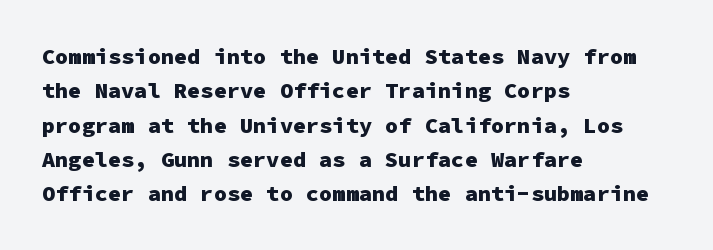
{"italic": "no", "bold": "yes", "underline": "no", "align": "left", "line_spacing": "normal", "line_spacing_ratio": 1.56, "letter_spacing": "normal", "letter_spacing_em": 0.0, "glyph_px": 22}
